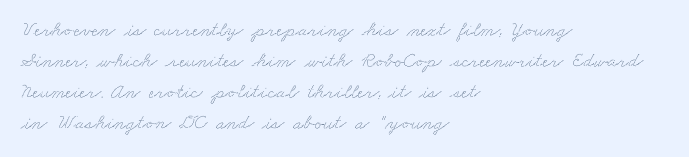
{"underline": "no", "align": "left", "line_spacing": "normal", "line_spacing_ratio": 1.47, "letter_spacing": "normal", "letter_spacing_em": 0.0, "glyph_px": 21}
